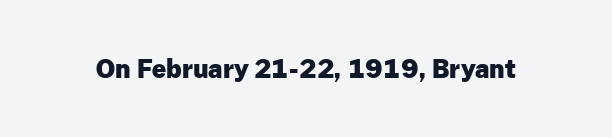
Q: Is the text bold? A: Yes.
Q: Is the text italic (slanted)? A: No, it is upright.
Q: Is the text underlined? A: No.
Q: Is the spacing between letters normal or unusually wide? A: Normal.
